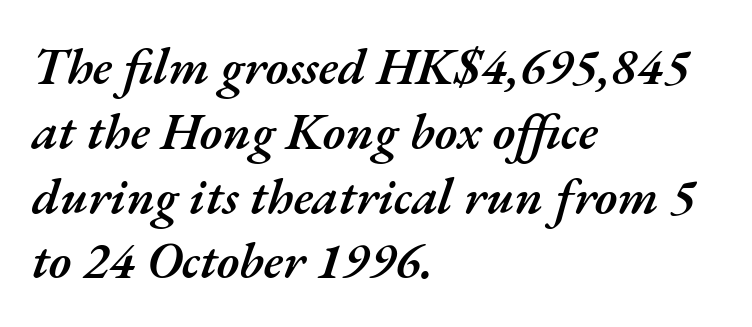
Q: Is the text bold? A: Semi-bold.
Q: Is the text italic (slanted)? A: Yes, it leans right by about 17 degrees.
Q: Is the text underlined? A: No.
Q: How is the paragraph aligned? A: Left-aligned.
Q: Is the spacing between letters normal or unusually wide? A: Normal.
Q: Is the spacing between lines tight, normal or loose? A: Normal.
Q: Width (condensed, normal, or wide)? A: Normal.
Q: Stroke contrast? A: Medium.
Q: x-height? A: Small.
Q: Monospaced? A: No.
